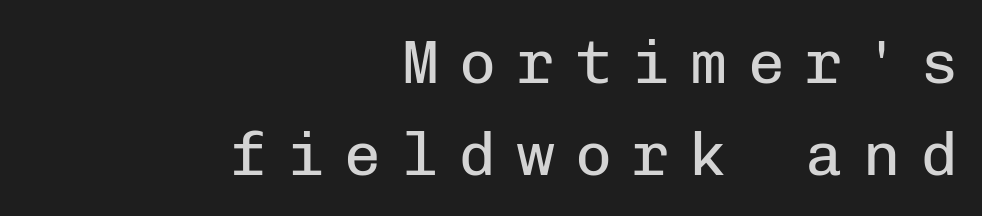
Q: Is the text bold? A: No.
Q: Is the text italic (slanted)? A: No, it is upright.
Q: Is the typeface a serif or a sans-serif typeface? A: Sans-serif.
Q: Is the text underlined? A: No.
Q: How is the paragraph aligned? A: Right-aligned.
Q: Is the spacing between letters normal or unusually wide? A: Unusually wide.
Q: Is the spacing between lines tight, normal or loose? A: Normal.
Q: Width (condensed, normal, or wide)? A: Normal.
Q: Stroke contrast? A: Low.
Q: x-height? A: Medium.
Q: Monospaced? A: Yes.
